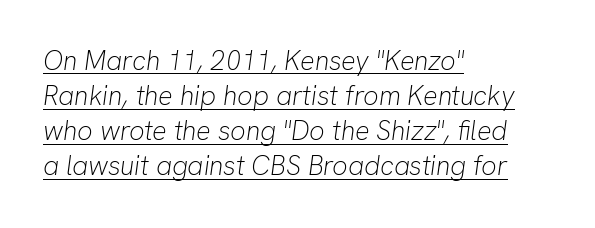
The image shows 27 px text type, italic (leaning right); set left-aligned, normal line spacing (1.3x), normal letter spacing, underlined.
